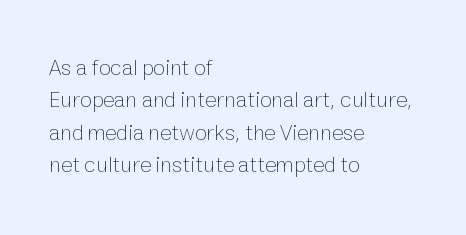
Q: Is the text bold? A: No.
Q: Is the text italic (slanted)? A: No, it is upright.
Q: Is the text underlined? A: No.
Q: How is the paragraph aligned? A: Left-aligned.
Q: Is the spacing between letters normal or unusually wide? A: Normal.
Q: Is the spacing between lines tight, normal or loose? A: Normal.
